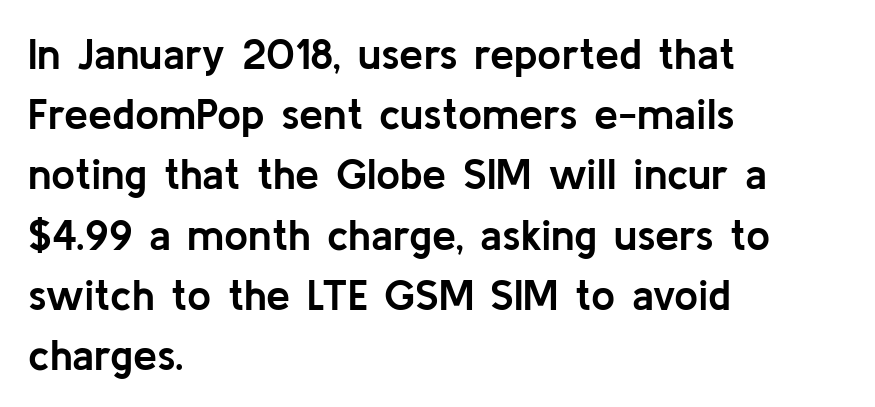
Is this a fixed-width face? No — the glyphs have proportional, varying widths. Vertically, the passage feels balanced, rows spaced as you'd expect. Look at the stroke-to-counter ratio: heavy, a bold. Plain, unruled lines of type. Nope, not italic — everything's standing straight. Typographically, this falls in the sans-serif category.
